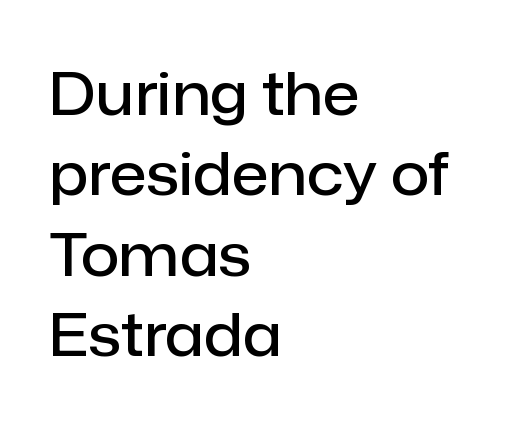
Does the leading feel generous? No, just average. Lines of text with bare space underneath. Proportional: the letters do not fall into vertical columns. This sample uses plain, unmodified letter spacing. Nope, not italic — everything's standing straight. The characters display no serif detailing; their extremities are plain.
